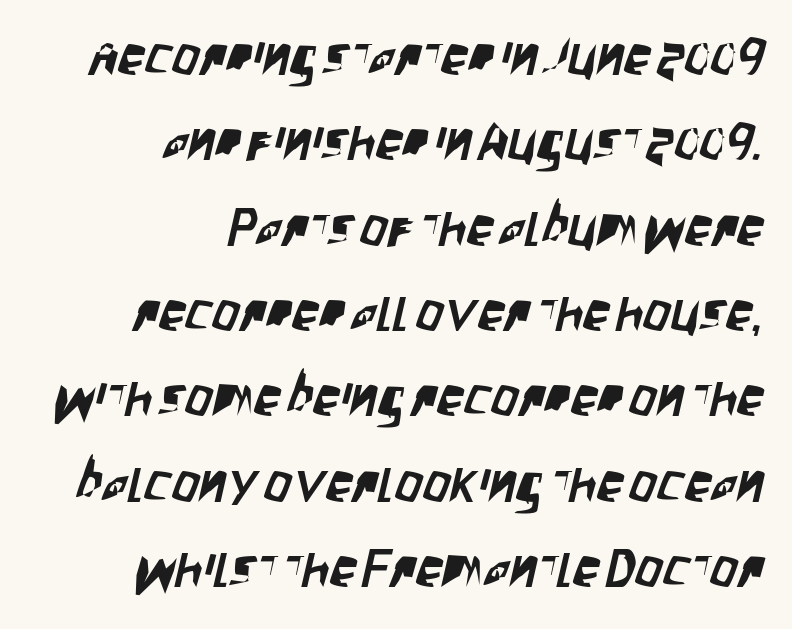
The image shows 54 px condensed sans-serif type; set right-aligned, normal line spacing (1.58x), normal letter spacing, not underlined; low stroke contrast and a large x-height.
